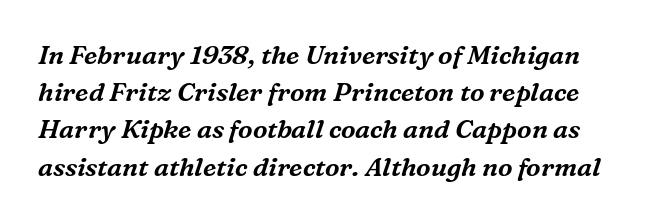
Each word holds together tightly as a unit, with standard inter-letter gaps. Italic? Definitely — the glyphs are oblique. Summary of vertical rhythm: regular, with standard interline spacing. Anything drawn beneath the words? Only blank space.
